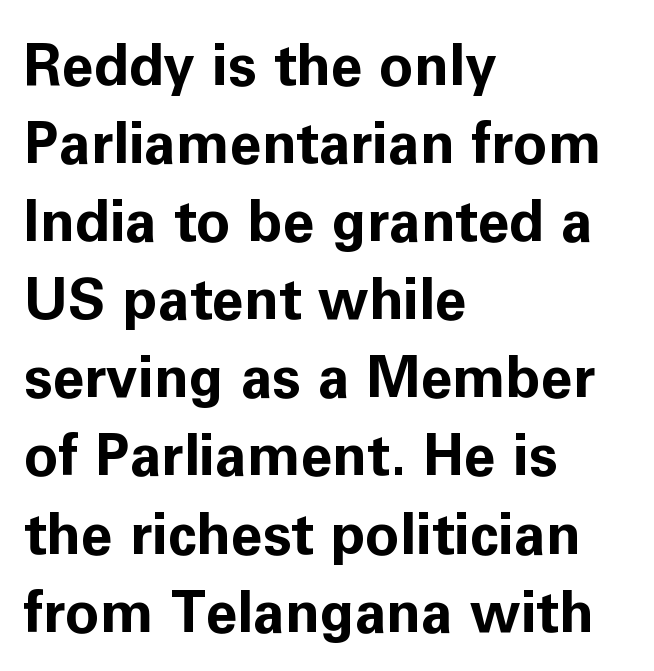
Q: Is the text bold? A: Yes.
Q: Is the text italic (slanted)? A: No, it is upright.
Q: Is the typeface a serif or a sans-serif typeface? A: Sans-serif.
Q: Is the text underlined? A: No.
Q: How is the paragraph aligned? A: Left-aligned.
Q: Is the spacing between letters normal or unusually wide? A: Normal.
Q: Is the spacing between lines tight, normal or loose? A: Normal.
Q: Width (condensed, normal, or wide)? A: Normal.
Q: Stroke contrast? A: Low.
Q: x-height? A: Medium.
Q: Monospaced? A: No.
